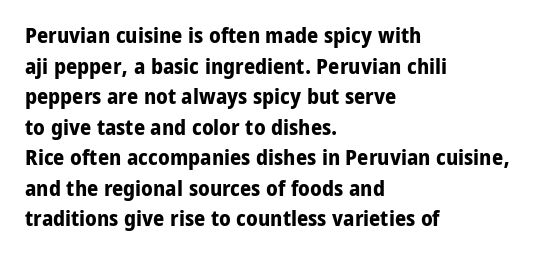
If you drew a line through each stem, it would be perfectly vertical. A normal amount of white space separates one row of letters from the next. Unmarked baselines from the first word to the last. Pretty heavy lettering here — definitely bold. The paragraph has a hard left edge and a soft right edge. These lines keep a tight, regular rhythm from letter to letter.
